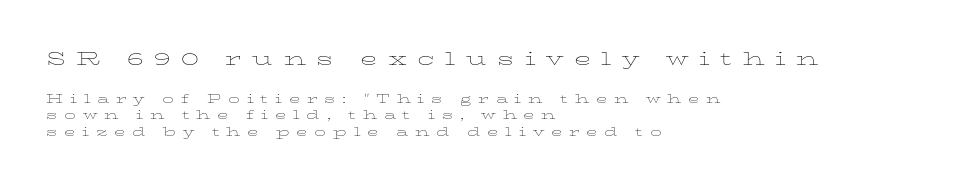
{"italic": "no", "bold": "no", "underline": "no", "align": "left", "line_spacing": "tight", "line_spacing_ratio": 1.1, "letter_spacing": "wide", "letter_spacing_em": 0.45, "larger_block": "first", "size_ratio": 1.53, "glyph_px": 23}
